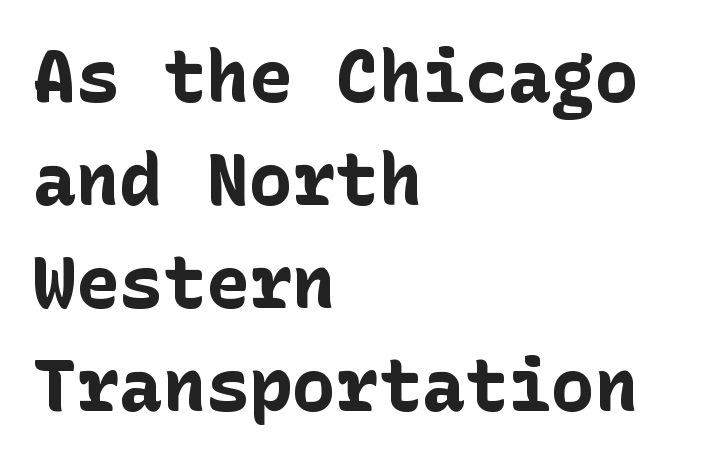
The image shows 72 px bold sans-serif type, upright; set left-aligned, normal line spacing (1.43x), normal letter spacing, not underlined; low stroke contrast and a medium x-height.
